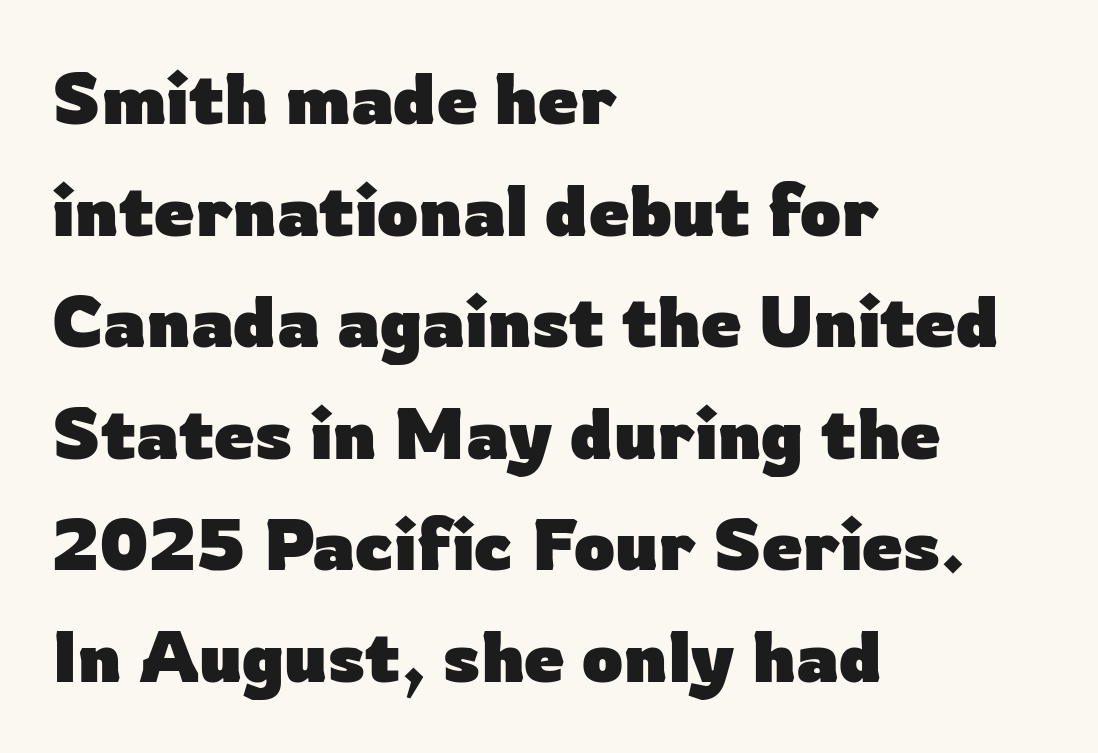
The zone under the glyphs is completely vacant. What kind of face is this? One without serifs — a sans. Typeset ragged right — the left edge is the straight one. No italicization has been applied; the sample stays upright. The characters look thick and weighty, a clear bold.
